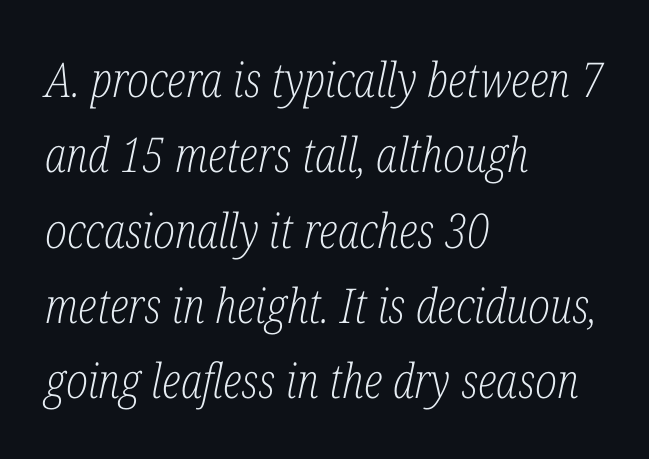
The image shows 48 px light, condensed serif type, italic (leaning right); set left-aligned, normal line spacing (1.57x), normal letter spacing, not underlined; low stroke contrast and a medium x-height.
